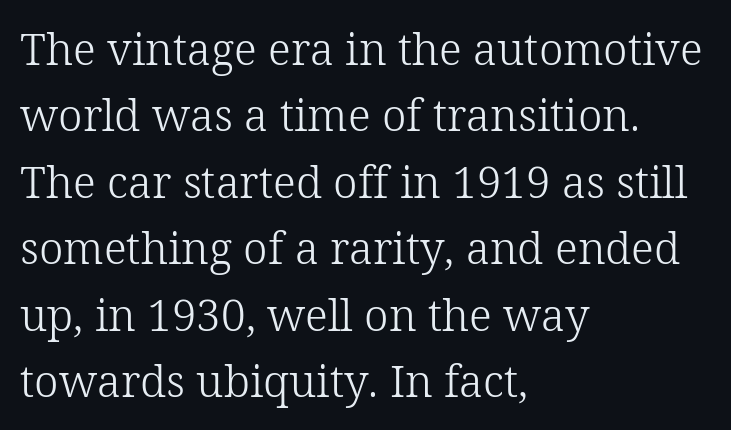
The horizontal fit of the characters is conventional and even. The axis of the letterforms is exactly vertical. The letters advance in unequal steps, a hallmark of proportional type. Heaviness? Minimal to ordinary, like unemphasized prose. The passage shown stacks its lines at a standard gap.
